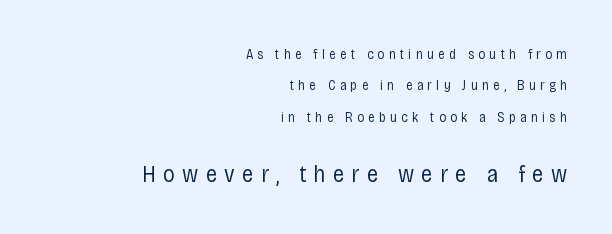
{"italic": "no", "bold": "no", "underline": "no", "align": "right", "line_spacing": "loose", "line_spacing_ratio": 2.25, "letter_spacing": "wide", "letter_spacing_em": 0.3, "larger_block": "second", "size_ratio": 1.71, "glyph_px": 24}
